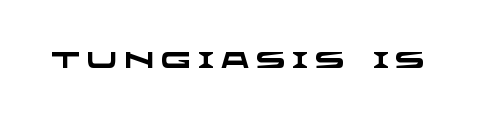
Beneath every word, the page is bare. Chunky letters — that's bold for sure. The letters are spread apart with noticeably loose tracking.
